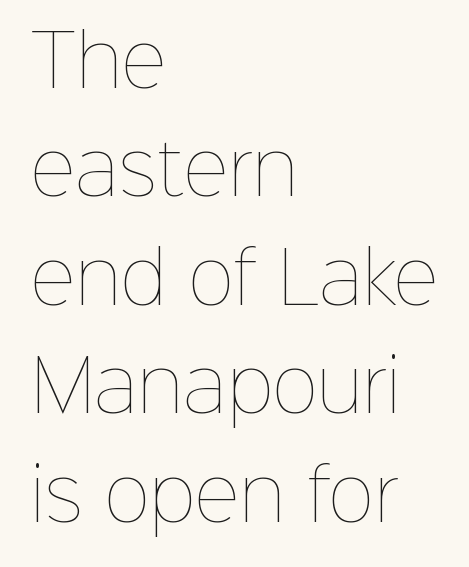
The image shows 70 px thin type, upright; set left-aligned, normal line spacing (1.55x), normal letter spacing, not underlined; low stroke contrast and a medium x-height.
